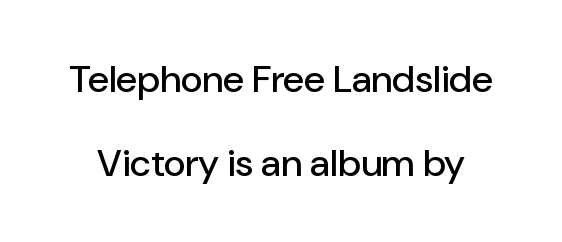
The image shows 38 px sans-serif type, upright; set loose line spacing (2.2x), normal letter spacing, not underlined; low stroke contrast and a medium x-height.
